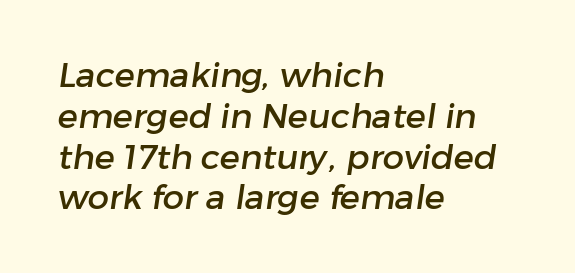
Q: Is the typeface a serif or a sans-serif typeface? A: Sans-serif.
Q: Is the text underlined? A: No.
Q: How is the paragraph aligned? A: Left-aligned.
Q: Is the spacing between letters normal or unusually wide? A: Normal.
Q: Width (condensed, normal, or wide)? A: Normal.
Q: Stroke contrast? A: Low.
Q: x-height? A: Medium.
Q: Monospaced? A: No.
